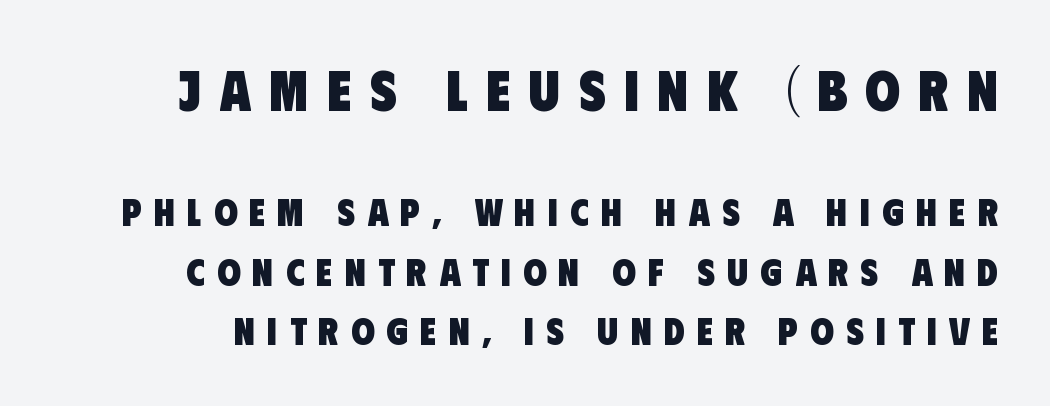
Q: Is the text bold? A: Yes.
Q: Is the typeface a serif or a sans-serif typeface? A: Sans-serif.
Q: Is the text underlined? A: No.
Q: Is the spacing between letters normal or unusually wide? A: Unusually wide.
Q: Is the spacing between lines tight, normal or loose? A: Normal.
Q: Which block of text is set in a larger size, the first (top) or the second (bottom)? A: The first (top) one.
Q: Width (condensed, normal, or wide)? A: Condensed.
Q: Stroke contrast? A: Low.
Q: x-height? A: Large.
Q: Monospaced? A: No.
